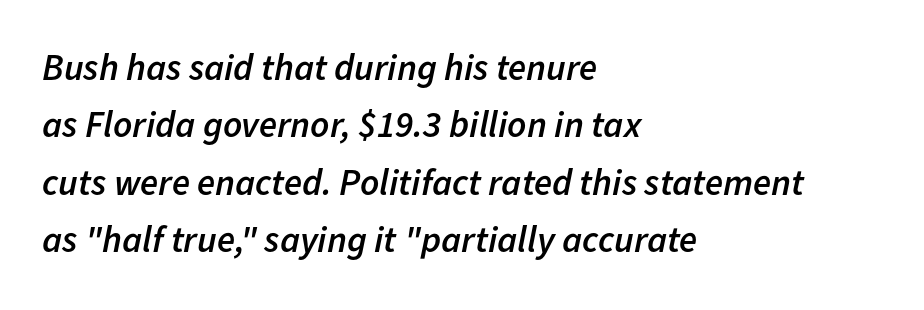
The image shows 37 px semibold type, italic (leaning right); set left-aligned, normal line spacing (1.55x), normal letter spacing, not underlined; low stroke contrast and a medium x-height.
